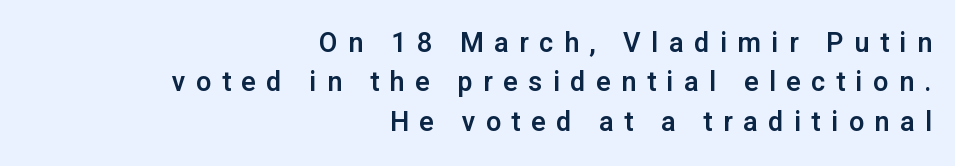
The image shows 27 px text type, upright; set right-aligned, normal line spacing (1.46x), unusually wide letter spacing (+0.39 em), not underlined.
